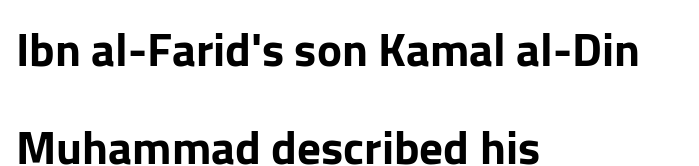
Q: Is the text italic (slanted)? A: No, it is upright.
Q: Is the typeface a serif or a sans-serif typeface? A: Sans-serif.
Q: Is the text underlined? A: No.
Q: How is the paragraph aligned? A: Left-aligned.
Q: Is the spacing between letters normal or unusually wide? A: Normal.
Q: Is the spacing between lines tight, normal or loose? A: Loose.
Q: Width (condensed, normal, or wide)? A: Normal.
Q: Stroke contrast? A: Low.
Q: x-height? A: Medium.
Q: Monospaced? A: No.
